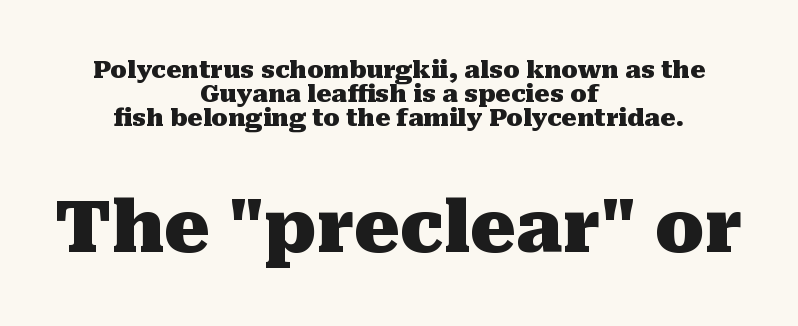
{"serif": "yes", "italic": "no", "bold": "yes", "weight": "heavy", "width": "normal", "stroke_contrast": "medium", "x_height": "medium", "monospaced": "no", "underline": "no", "align": "center", "line_spacing": "tight", "line_spacing_ratio": 1.01, "letter_spacing": "normal", "letter_spacing_em": 0.0, "larger_block": "second", "size_ratio": 3.0, "glyph_px": 72}
